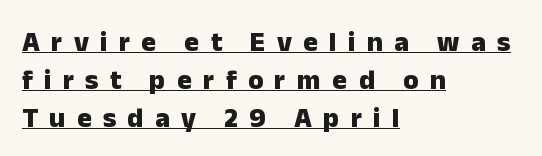
{"serif": "no", "italic": "no", "bold": "yes", "weight": "heavy", "width": "normal", "stroke_contrast": "low", "x_height": "medium", "monospaced": "no", "underline": "yes", "align": "left", "line_spacing": "normal", "line_spacing_ratio": 1.35, "letter_spacing": "wide", "letter_spacing_em": 0.4, "glyph_px": 28}
